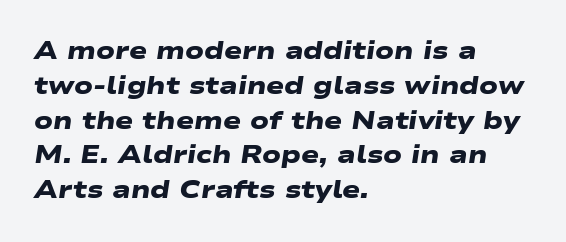
{"bold": "yes", "underline": "no", "align": "left", "line_spacing": "normal", "line_spacing_ratio": 1.45, "letter_spacing": "normal", "letter_spacing_em": 0.0, "glyph_px": 24}
